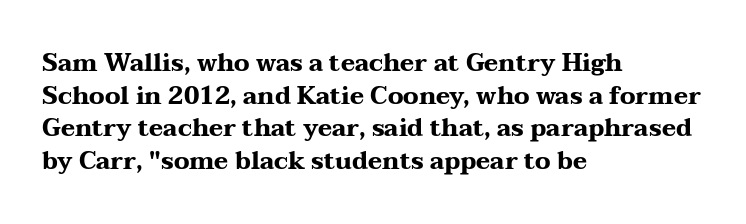
The rendering uses a moderate line-height, typical for paragraphs. The typography opts for an upright posture over an oblique one. Each word holds together tightly as a unit, with standard inter-letter gaps. Left-aligned paragraph, ragged on the right. The sample has been set heavy, in full bold. The string is rendered with underlining switched off.
